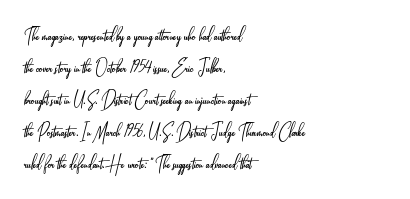
Q: Is the text bold? A: No.
Q: Is the text italic (slanted)? A: Yes.
Q: Is the text underlined? A: No.
Q: How is the paragraph aligned? A: Left-aligned.
Q: Is the spacing between letters normal or unusually wide? A: Normal.
Q: Is the spacing between lines tight, normal or loose? A: Normal.
